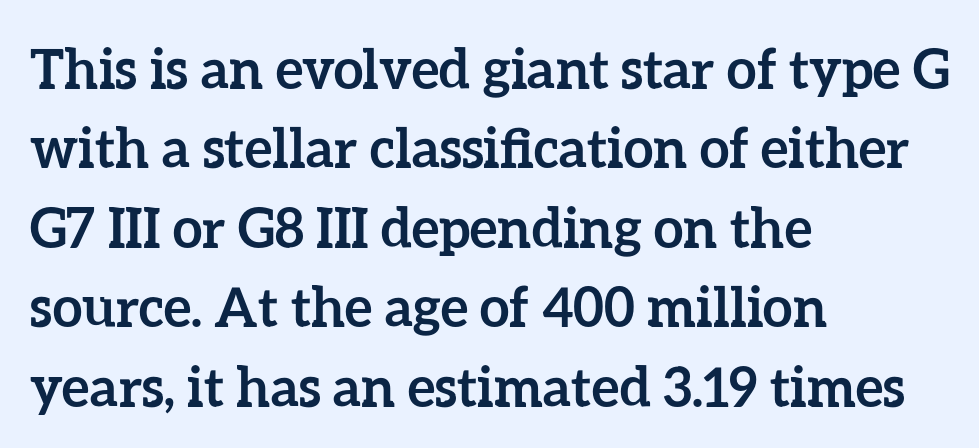
The image shows 54 px semibold type, upright; set left-aligned, normal line spacing (1.47x), normal letter spacing, not underlined; low stroke contrast and a medium x-height.
